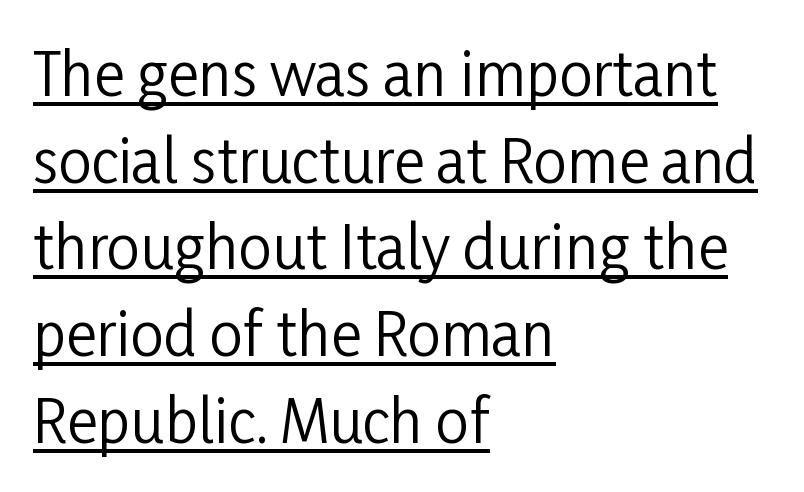
Q: Is the text bold? A: No.
Q: Is the text italic (slanted)? A: No, it is upright.
Q: Is the typeface a serif or a sans-serif typeface? A: Sans-serif.
Q: Is the text underlined? A: Yes.
Q: How is the paragraph aligned? A: Left-aligned.
Q: Is the spacing between letters normal or unusually wide? A: Normal.
Q: Is the spacing between lines tight, normal or loose? A: Normal.
Q: Width (condensed, normal, or wide)? A: Condensed.
Q: Stroke contrast? A: Low.
Q: x-height? A: Medium.
Q: Monospaced? A: No.
